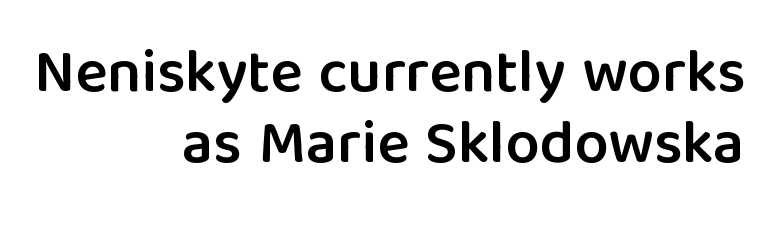
The image shows 61 px semibold sans-serif type, upright; set right-aligned, line spacing 1.17x, normal letter spacing, not underlined; low stroke contrast and a medium x-height.
